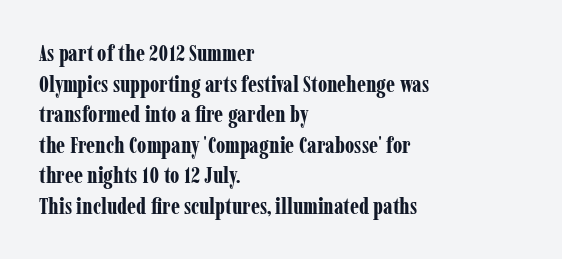
Q: Is the text bold? A: Yes.
Q: Is the text italic (slanted)? A: No, it is upright.
Q: Is the text underlined? A: No.
Q: How is the paragraph aligned? A: Left-aligned.
Q: Is the spacing between letters normal or unusually wide? A: Normal.
Q: Is the spacing between lines tight, normal or loose? A: Normal.
